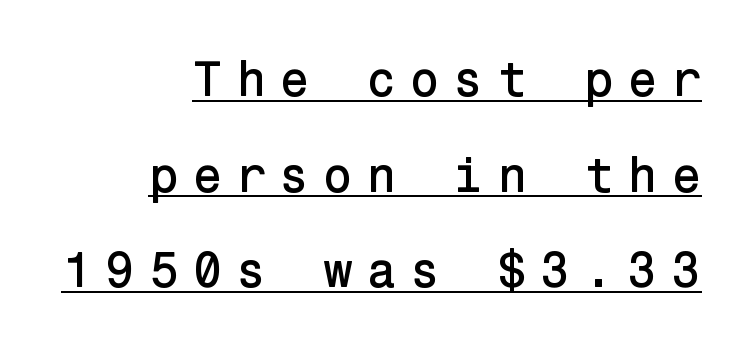
The image shows 49 px sans-serif type, upright; set right-aligned, loose line spacing (1.95x), unusually wide letter spacing (+0.27 em), underlined; low stroke contrast and a medium x-height.
